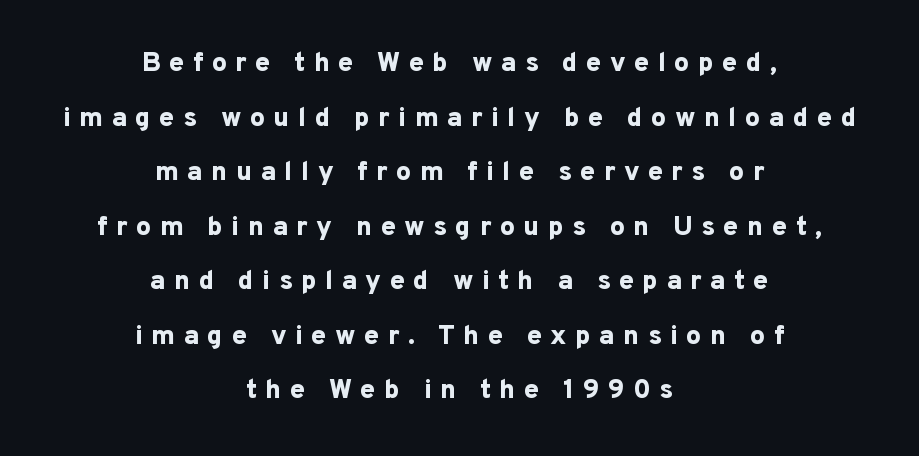
The image shows 27 px bold type, upright; set centered, loose line spacing (2.02x), unusually wide letter spacing (+0.31 em), not underlined.
